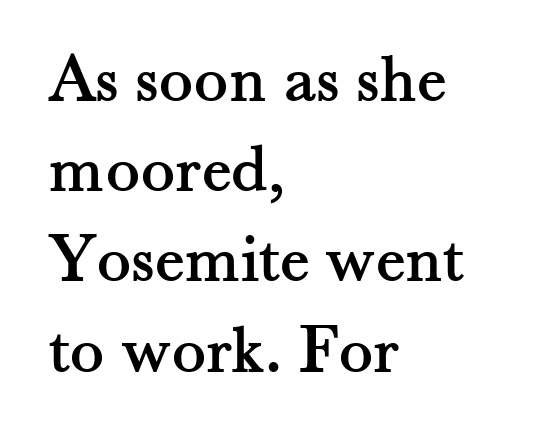
Q: Is the text italic (slanted)? A: No, it is upright.
Q: Is the typeface a serif or a sans-serif typeface? A: Serif.
Q: Is the text underlined? A: No.
Q: How is the paragraph aligned? A: Left-aligned.
Q: Is the spacing between letters normal or unusually wide? A: Normal.
Q: Is the spacing between lines tight, normal or loose? A: Normal.
Q: Width (condensed, normal, or wide)? A: Normal.
Q: Stroke contrast? A: Medium.
Q: x-height? A: Small.
Q: Monospaced? A: No.
